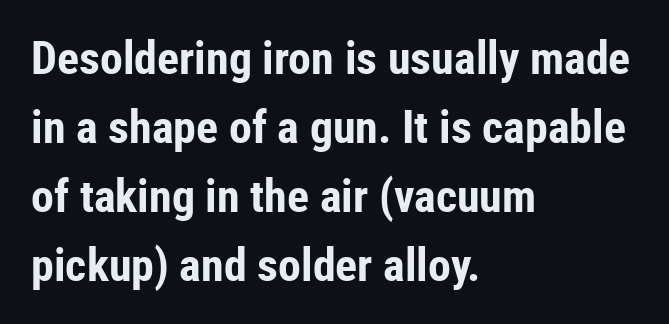
Q: Is the text bold? A: Yes.
Q: Is the text italic (slanted)? A: No, it is upright.
Q: Is the typeface a serif or a sans-serif typeface? A: Sans-serif.
Q: Is the text underlined? A: No.
Q: How is the paragraph aligned? A: Left-aligned.
Q: Is the spacing between letters normal or unusually wide? A: Normal.
Q: Is the spacing between lines tight, normal or loose? A: Normal.
Q: Width (condensed, normal, or wide)? A: Condensed.
Q: Stroke contrast? A: Low.
Q: x-height? A: Medium.
Q: Monospaced? A: No.
